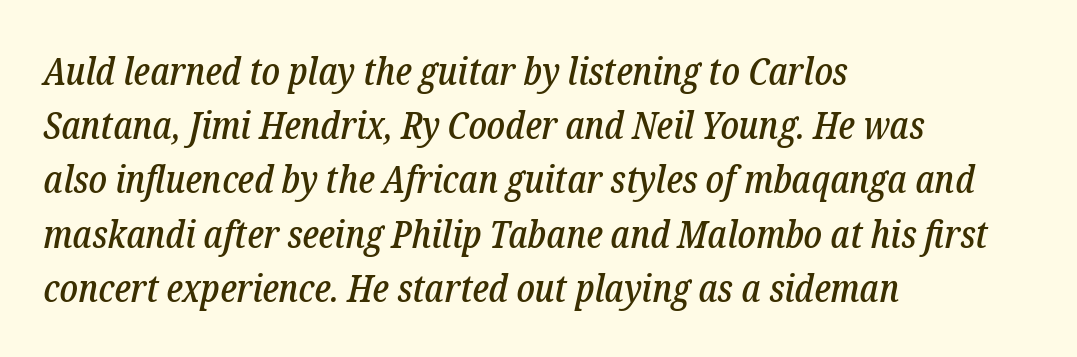
Here the designer chose a conventional face with non-uniform glyph widths. The horizontal fit of the characters is conventional and even. If you measured baseline to baseline, you'd find a middling distance. Horizontally, the lines are justified to the leading edge only. Descenders are the only things crossing below the line. Slant detected: the letters are inclined.
